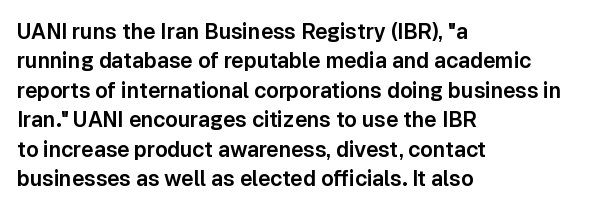
The image shows 21 px text type, upright; set left-aligned, normal line spacing (1.4x), normal letter spacing, not underlined.
